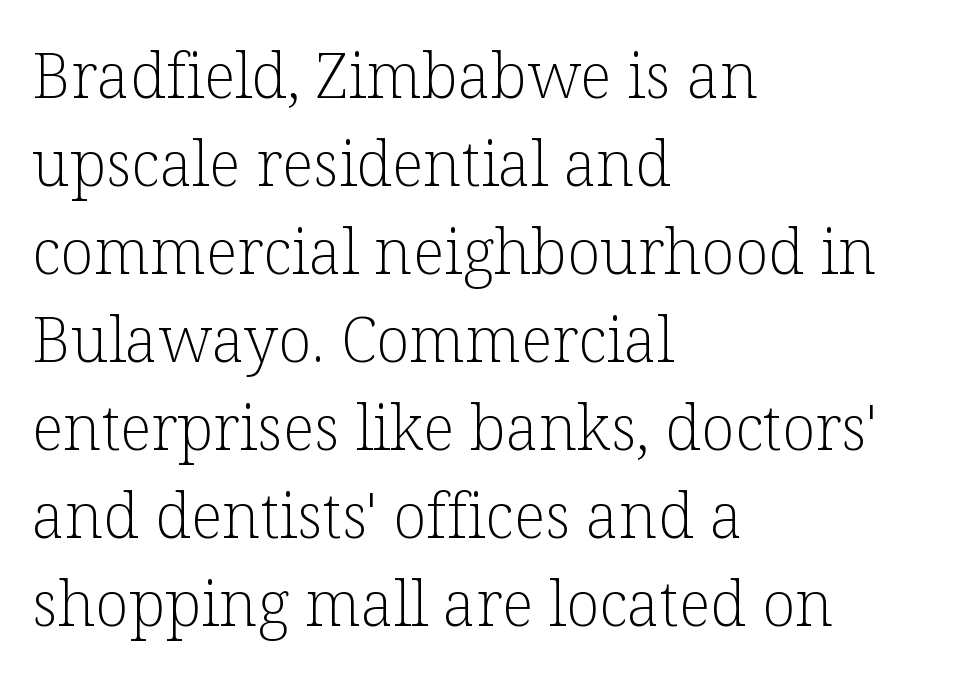
{"serif": "yes", "italic": "no", "bold": "no", "weight": "light", "width": "normal", "stroke_contrast": "low", "x_height": "medium", "monospaced": "no", "underline": "no", "align": "left", "line_spacing": "normal", "line_spacing_ratio": 1.42, "letter_spacing": "normal", "letter_spacing_em": 0.0, "glyph_px": 62}
